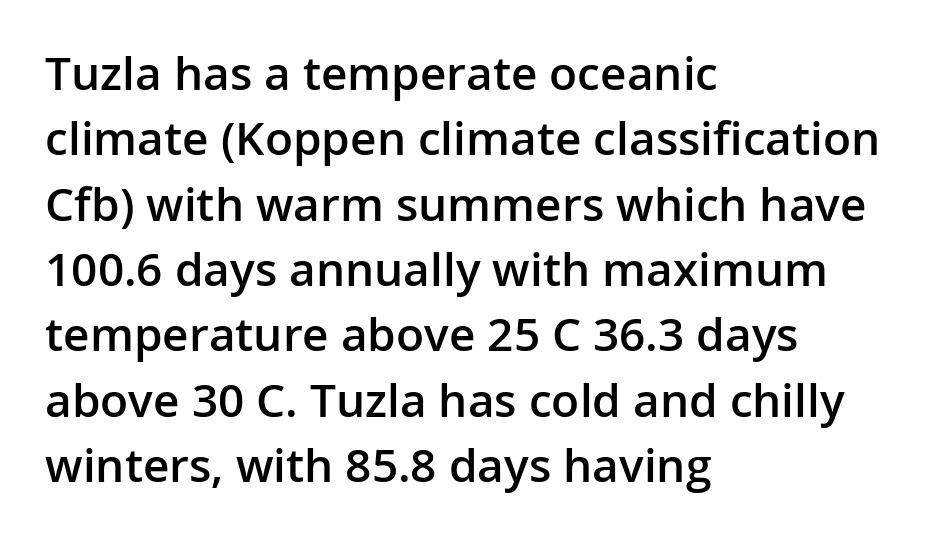
{"serif": "no", "italic": "no", "bold": "semi", "weight": "semibold", "width": "normal", "stroke_contrast": "low", "x_height": "medium", "monospaced": "no", "underline": "no", "align": "left", "line_spacing": "normal", "line_spacing_ratio": 1.42, "letter_spacing": "normal", "letter_spacing_em": 0.0, "glyph_px": 46}
